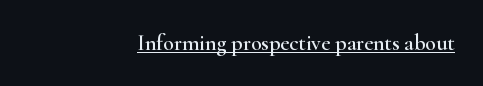
Descenders here cross a horizontal rule under the line. All the whitespace from short lines collects on the left. Students, note that the glyphs here touch the page at normal intervals. The specimen reads as upright at a glance.
